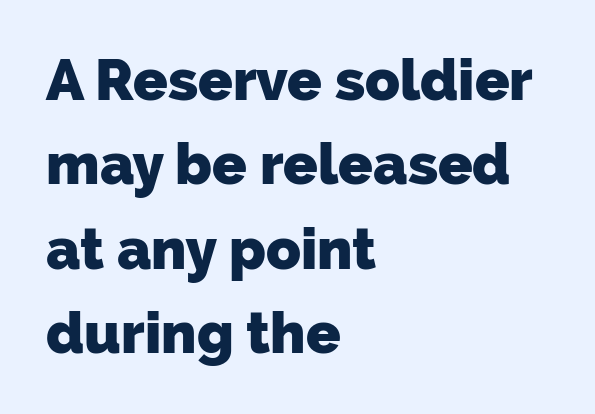
{"serif": "no", "bold": "yes", "weight": "heavy", "width": "normal", "stroke_contrast": "low", "x_height": "medium", "monospaced": "no", "underline": "no", "align": "left", "line_spacing": "normal", "line_spacing_ratio": 1.48, "letter_spacing": "normal", "letter_spacing_em": 0.0, "glyph_px": 57}
